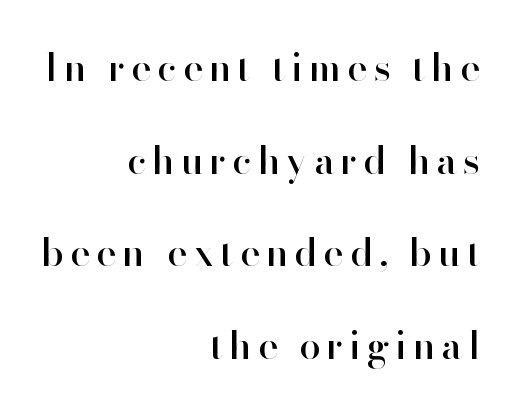
Typeset ragged left — the right edge is the straight one. The strip under each line holds only bare page. Here the designer chose a conventional face with non-uniform glyph widths. Nope, no serifs anywhere on these letters. The space between consecutive lines is lavish.
